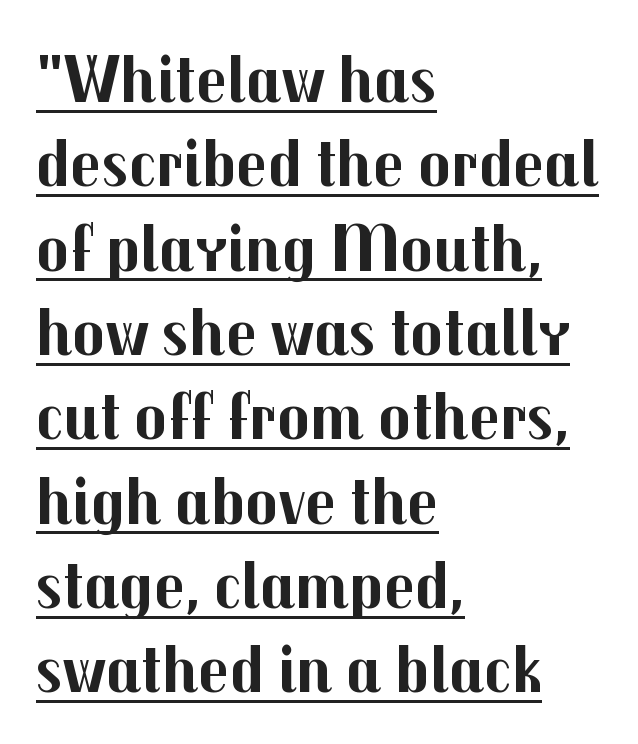
The letterforms sit shoulder to shoulder at normal distance. Compared with undecorated copy, this sample adds a rule below the words. Weight check: bold — yes, fully. Layout note: lines flush left. Upright lettering throughout.
